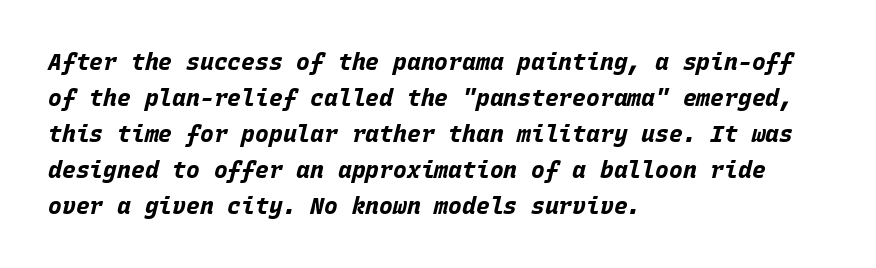
Descenders hang freely into open space. Emphasis by weight is at full strength: bold. The passage shown has conventional tracking throughout. The glyphs look as if they've been sheared to an angle. The rag falls on the right side of this text block.
